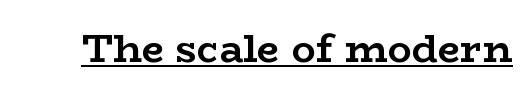
The image shows 40 px semibold, wide serif type, upright; set normal letter spacing, underlined; low stroke contrast and a medium x-height.
